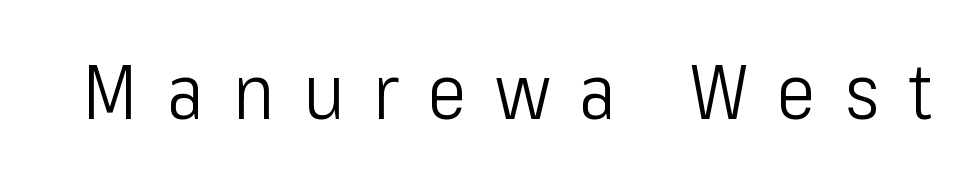
The characters display no serif detailing; their extremities are plain. Note the varied advance widths — an 'i' is clearly narrower than an 'm'. The rendering inserts visible extra space after every character. Quick note: underline off. The axis of the letterforms is exactly vertical. Unbolded letterforms with no extra heft.
